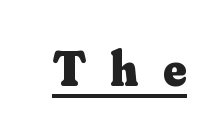
Like a heading marked for emphasis, these lines bear an underscore. Posture: upright roman. These lines have a slow, spaced-out rhythm from letter to letter. Its strokes are broad and dark, the hallmark of bold type.
